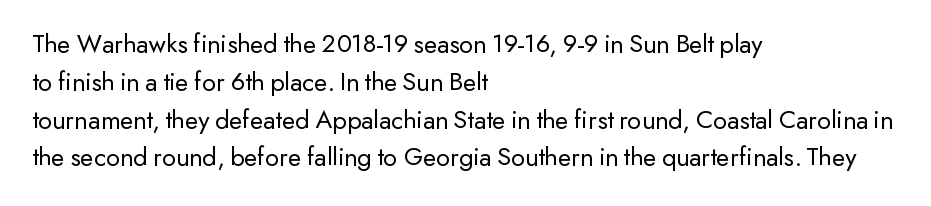
The image shows 27 px text type, upright; set left-aligned, normal line spacing (1.4x), normal letter spacing, not underlined.
